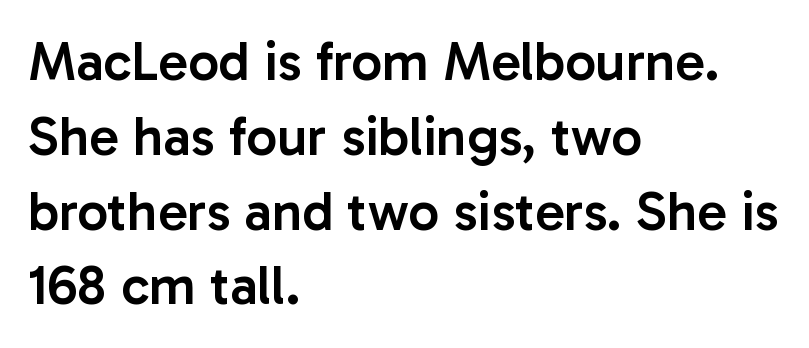
{"serif": "no", "italic": "no", "bold": "semi", "weight": "semibold", "width": "normal", "stroke_contrast": "low", "x_height": "medium", "monospaced": "no", "underline": "no", "align": "left", "line_spacing": "normal", "line_spacing_ratio": 1.36, "letter_spacing": "normal", "letter_spacing_em": 0.0, "glyph_px": 55}
